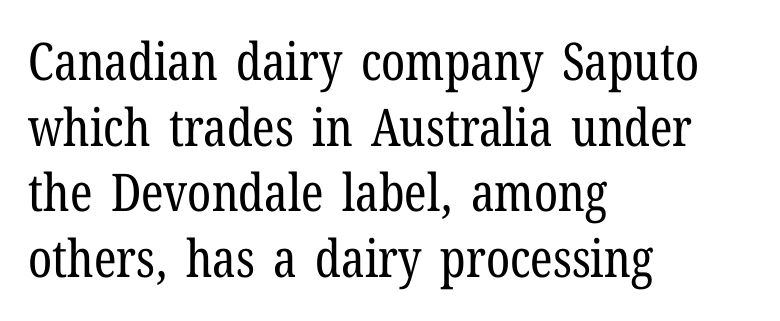
{"serif": "yes", "italic": "no", "bold": "no", "weight": "regular", "width": "condensed", "stroke_contrast": "low", "x_height": "medium", "monospaced": "no", "underline": "no", "align": "left", "line_spacing": "normal", "line_spacing_ratio": 1.26, "letter_spacing": "normal", "letter_spacing_em": 0.0, "glyph_px": 52}
